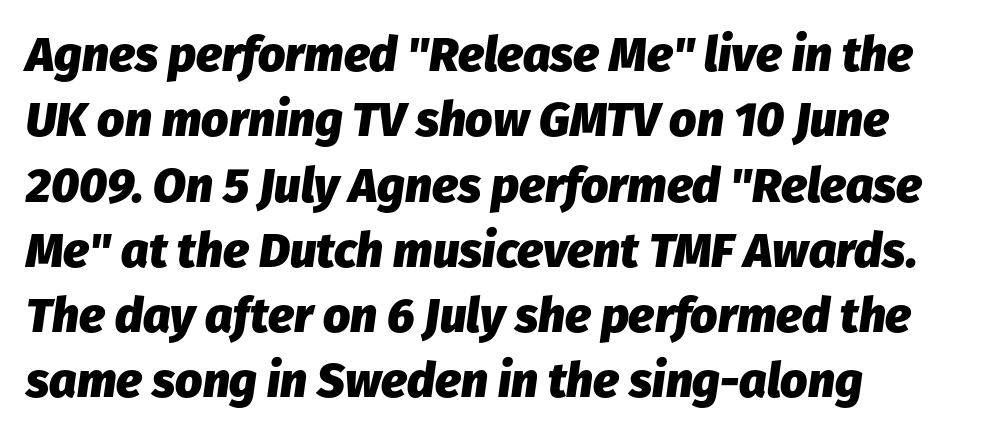
Compared with typical body copy, the letter spacing here is the same. Compared with ordinary roman type, these characters are visibly tilted. The face used here is proportionally spaced, like ordinary book or web type. Leading: standard. If you drew a ruler down the left edge, every line would touch it.
